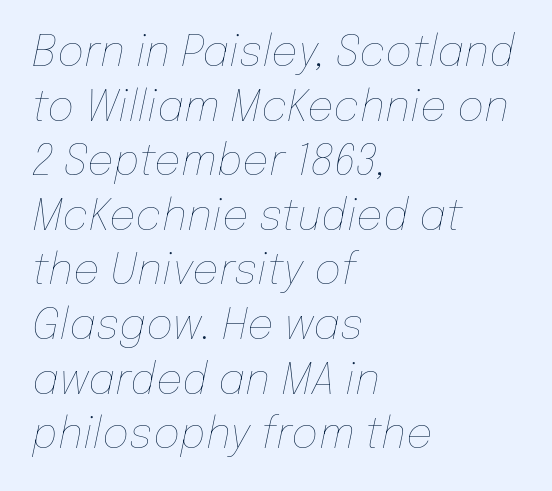
{"italic": "yes", "lean": "right", "slant_degrees": 12, "bold": "no", "weight": "thin", "width": "normal", "stroke_contrast": "low", "x_height": "medium", "monospaced": "no", "underline": "no", "align": "left", "line_spacing": "normal", "line_spacing_ratio": 1.3, "letter_spacing": "normal", "letter_spacing_em": 0.0, "glyph_px": 42}
